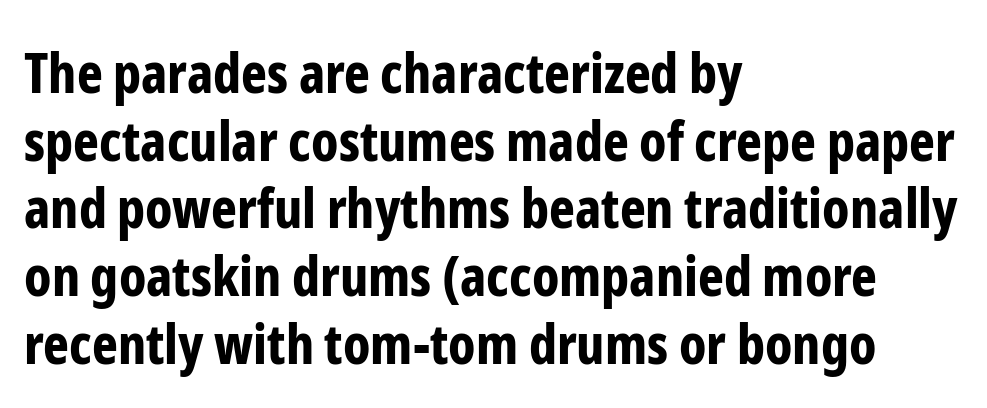
Q: Is the text bold? A: Yes.
Q: Is the text italic (slanted)? A: No, it is upright.
Q: Is the typeface a serif or a sans-serif typeface? A: Sans-serif.
Q: Is the text underlined? A: No.
Q: How is the paragraph aligned? A: Left-aligned.
Q: Is the spacing between letters normal or unusually wide? A: Normal.
Q: Width (condensed, normal, or wide)? A: Condensed.
Q: Stroke contrast? A: Low.
Q: x-height? A: Medium.
Q: Monospaced? A: No.
